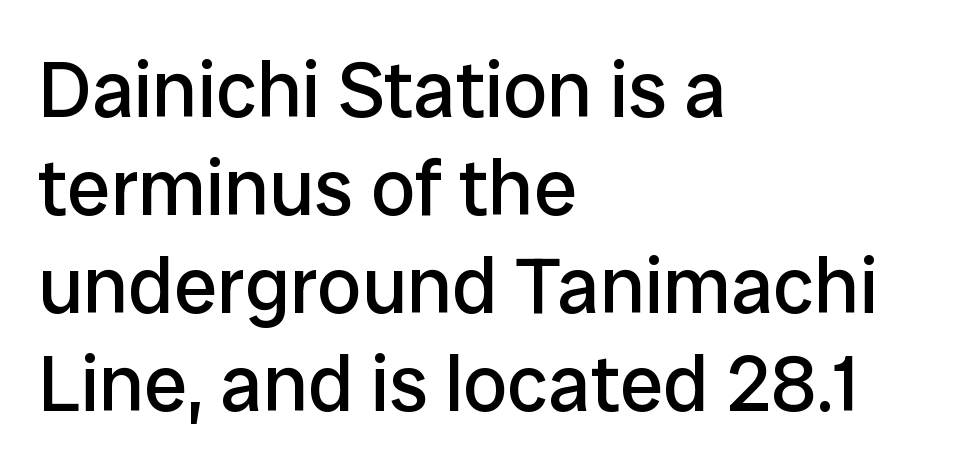
{"serif": "no", "italic": "no", "bold": "no", "weight": "regular", "width": "normal", "stroke_contrast": "low", "x_height": "medium", "monospaced": "no", "underline": "no", "align": "left", "line_spacing_ratio": 1.24, "letter_spacing": "normal", "letter_spacing_em": 0.0, "glyph_px": 79}
